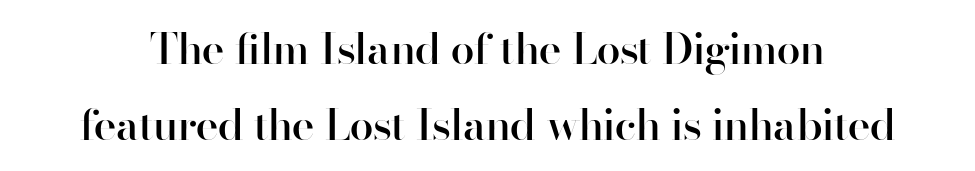
{"serif": "no", "italic": "no", "bold": "semi", "weight": "semibold", "width": "normal", "stroke_contrast": "high", "x_height": "small", "monospaced": "no", "underline": "no", "line_spacing_ratio": 1.77, "letter_spacing": "normal", "letter_spacing_em": 0.0, "glyph_px": 43}
